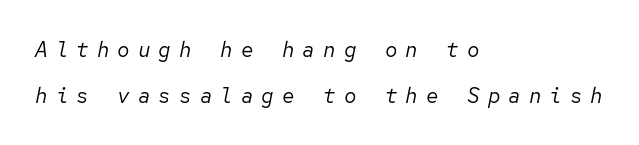
A light-to-regular cut is what we see here. Quick note: interline space is abundant. Display-style spreading of the glyphs; the letterfit is very open. Does the lettering tilt? It does — this is italic.
